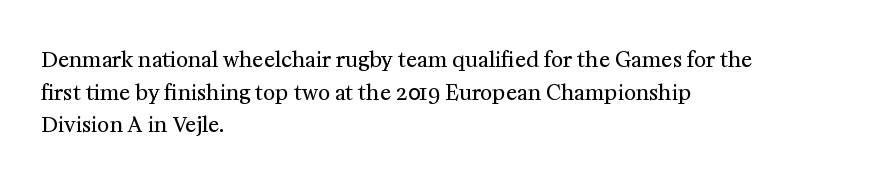
The axis of the letterforms is exactly vertical. Here the glyphs are tracked normally, forming tight word shapes. Descenders hang freely into open space. Line beginnings align vertically; line endings do not. The rows are spaced the way most documents space them.
